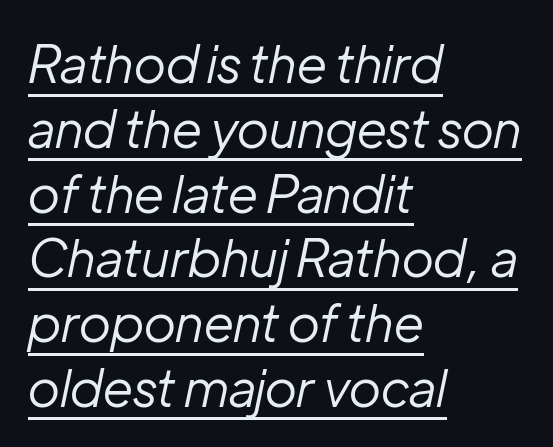
The image shows 51 px regular-weight type, italic (leaning right); set left-aligned, normal line spacing (1.27x), normal letter spacing, underlined; low stroke contrast and a medium x-height.
